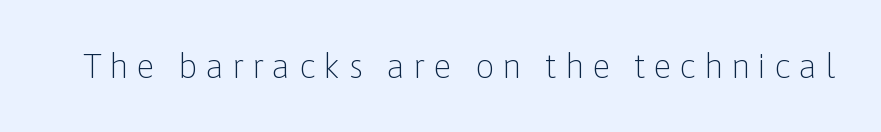
{"serif": "no", "italic": "no", "bold": "no", "weight": "light", "width": "normal", "stroke_contrast": "low", "x_height": "medium", "monospaced": "no", "underline": "no", "letter_spacing": "wide", "letter_spacing_em": 0.23, "glyph_px": 34}
